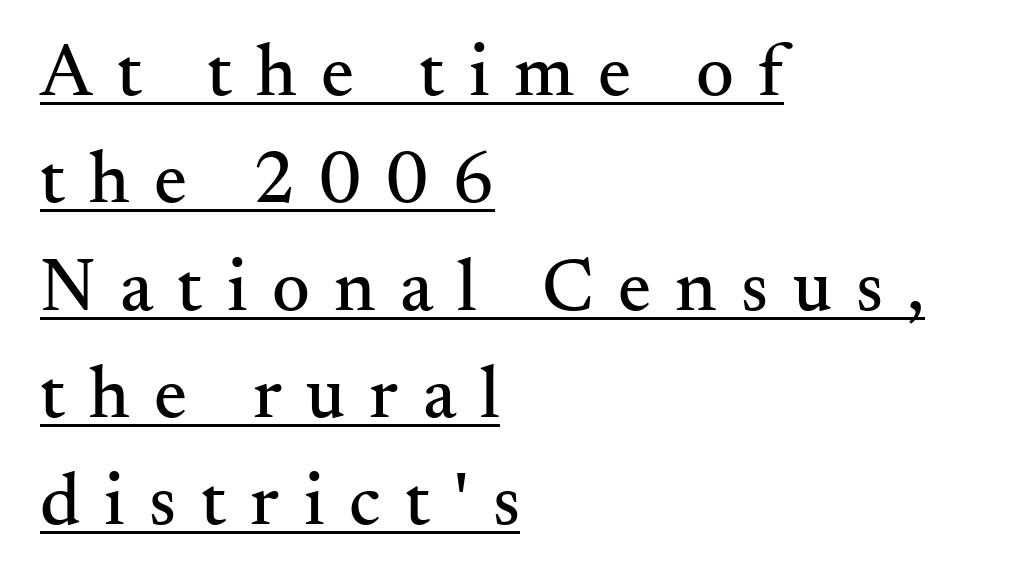
The image shows 74 px serif type, upright; set left-aligned, normal line spacing (1.45x), unusually wide letter spacing (+0.33 em), underlined; medium stroke contrast and a small x-height.
